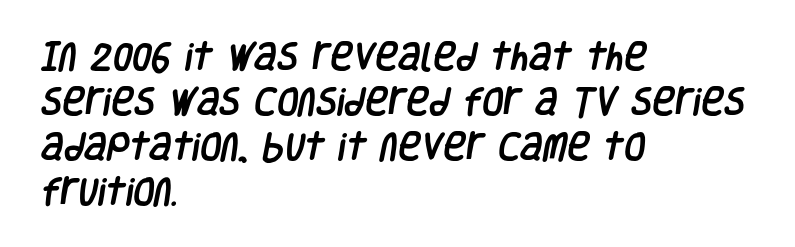
The rag falls on the right side of this text block. Nobody drew a line under any word here. The face used here is proportionally spaced, like ordinary book or web type. The font family rendered here belongs to the sans-serif group. Observe the ordinary spacing: letters are neighbours, not strangers.
